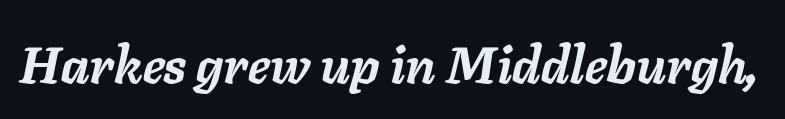
The font is running at its bold setting. Type without underlining. In terms of posture, this sample is oblique. A typesetter would call this proportional, since set widths differ per character.
